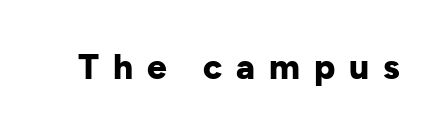
The tracking jumps out immediately: characters are airy and widely separated. What kind of face is this? One without serifs — a sans. The face used here is proportionally spaced, like ordinary book or web type. The characters look thick and weighty, a clear bold.
